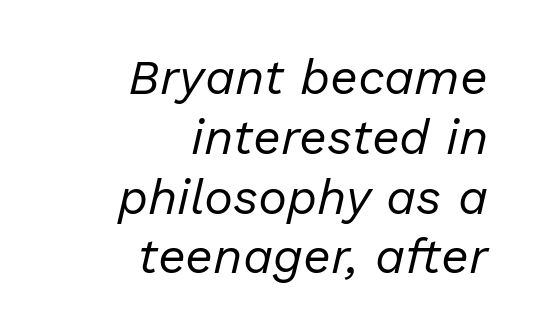
Type without underlining. No extra ink here — the face is not bold. Proportional: the letters do not fall into vertical columns. The typesetter chose a ragged-left arrangement here. What stands out about the letter spacing? Nothing — it is the standard amount. Would a proofreader flag this as italicized? Yes.
